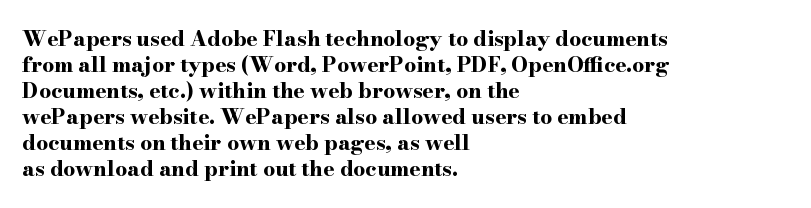
Q: Is the text bold? A: Yes.
Q: Is the text italic (slanted)? A: No, it is upright.
Q: Is the text underlined? A: No.
Q: How is the paragraph aligned? A: Left-aligned.
Q: Is the spacing between letters normal or unusually wide? A: Normal.
